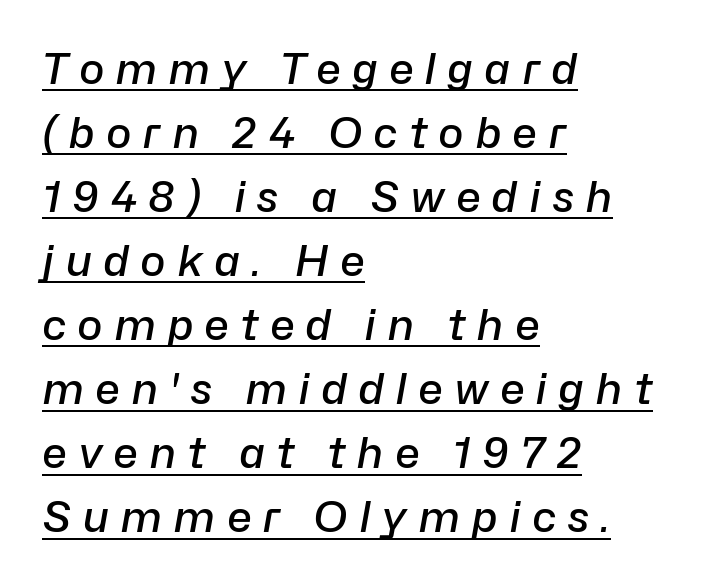
How are the letters spaced? Widely, with obvious added tracking. Baseline-to-baseline distance is the conventional proportion of letter height. The typesetter has applied underlining to the passage shown. Horizontal alignment here is leftward, the default for most running prose. Yep, that's italic — everything's leaning.
